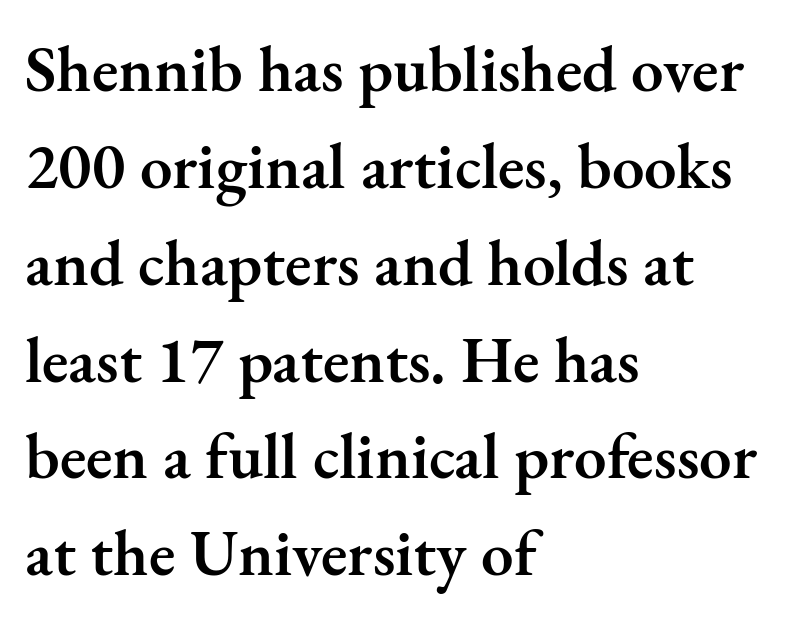
The baseline area is clear. This is the in-between weight designers call semibold or demi. The rendering uses natural spacing where letterforms have individual widths. Visually the block forms a straight wall on the left and a jagged coastline on the right. Unlike a clean sans, this face finishes its strokes with serifs.
